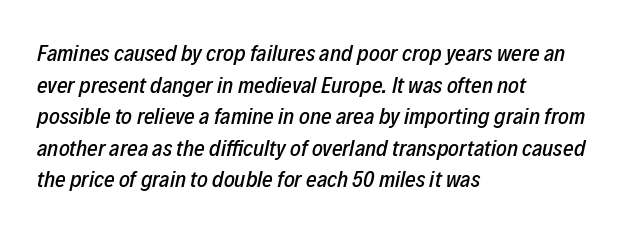
{"italic": "yes", "lean": "right", "slant_degrees": 12, "underline": "no", "align": "left", "line_spacing": "normal", "line_spacing_ratio": 1.37, "letter_spacing": "normal", "letter_spacing_em": 0.0, "glyph_px": 23}
